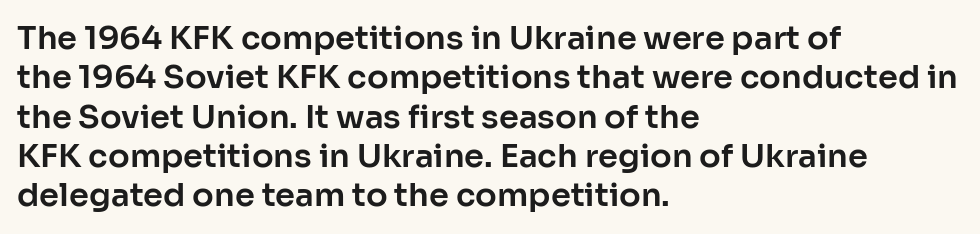
Observe the absence of serifs on each vertical stroke in this sample. Look at the tracking — it's just the regular setting, nothing added. Proportional: the letters do not fall into vertical columns. Underlining? Definitely not there. Caption: multi-line text, flush left, ragged right. Style check: upright.
